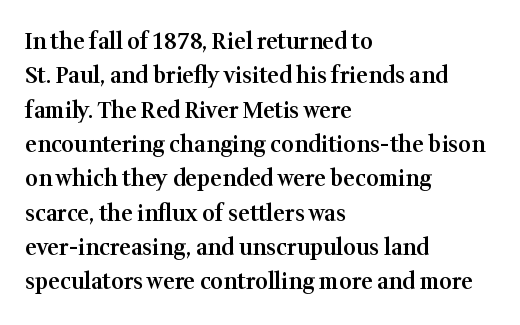
{"italic": "no", "bold": "semi", "underline": "no", "align": "left", "line_spacing": "normal", "line_spacing_ratio": 1.56, "letter_spacing": "normal", "letter_spacing_em": 0.0, "glyph_px": 22}
